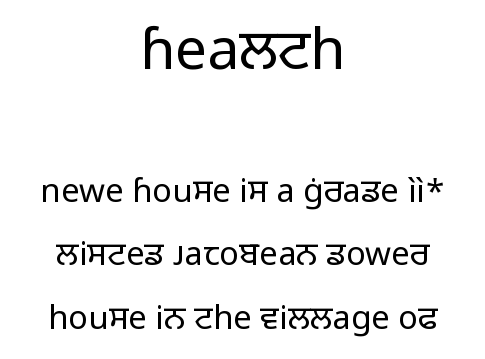
{"serif": "no", "italic": "no", "bold": "no", "weight": "regular", "width": "normal", "stroke_contrast": "low", "x_height": "medium", "monospaced": "no", "underline": "no", "align": "center", "line_spacing": "loose", "line_spacing_ratio": 1.92, "letter_spacing": "normal", "letter_spacing_em": 0.0, "larger_block": "first", "size_ratio": 1.73, "glyph_px": 57}
